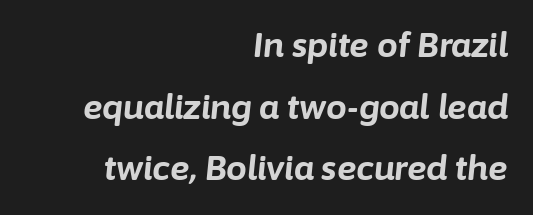
Strong, thick strokes mark this as bold type. The specimen omits any rule beneath the text block's lines. The letters sit at their default tracking, neither squeezed nor spread. You could not count columns in this text — the font is proportionally spaced. Italic: yes, the glyphs are oblique. Horizontally, the lines are justified to the trailing edge only.
